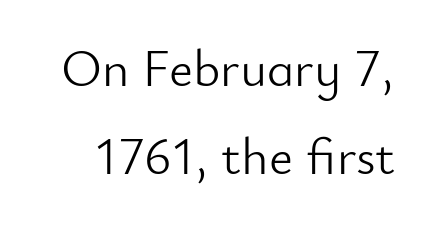
Q: Is the text bold? A: No.
Q: Is the text italic (slanted)? A: No, it is upright.
Q: Is the typeface a serif or a sans-serif typeface? A: Sans-serif.
Q: Is the text underlined? A: No.
Q: Is the spacing between letters normal or unusually wide? A: Normal.
Q: Is the spacing between lines tight, normal or loose? A: Normal.
Q: Width (condensed, normal, or wide)? A: Normal.
Q: Stroke contrast? A: Low.
Q: x-height? A: Small.
Q: Monospaced? A: No.
